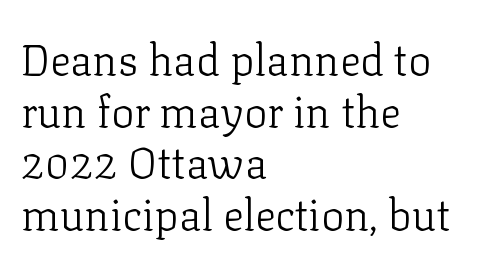
Each row of text sits above clean, open space. Note the varied advance widths — an 'i' is clearly narrower than an 'm'. Is the block centered? No — it sits flush against the left margin. Ordinary non-slanted type is in use. The font sits on the lighter half of the weight spectrum, regular included.
